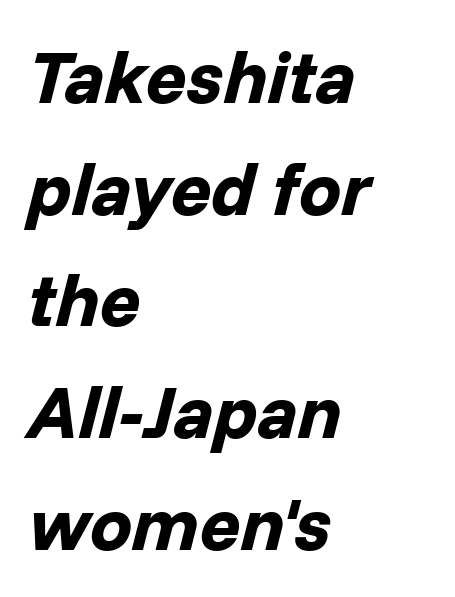
The image shows 75 px bold type, italic (leaning right); set left-aligned, normal line spacing (1.49x), normal letter spacing, not underlined; low stroke contrast and a medium x-height.
